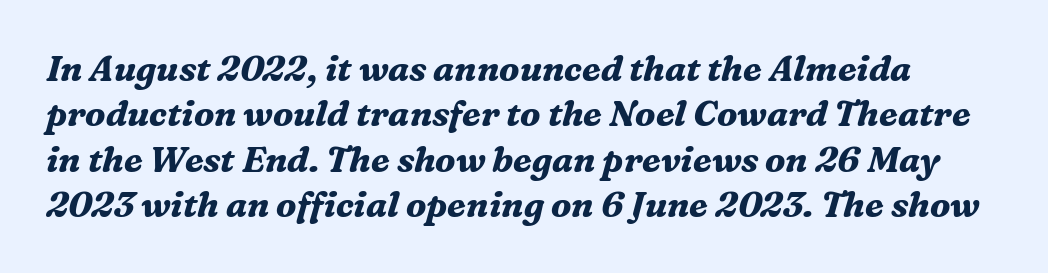
Honestly, the row spacing looks completely unremarkable. These lines keep a tight, regular rhythm from letter to letter. The glyphs have the mass of a bold cut. Only glyphs here, with clear space below each row. The letters carry serifs — small finishing strokes at the ends of their stems.
